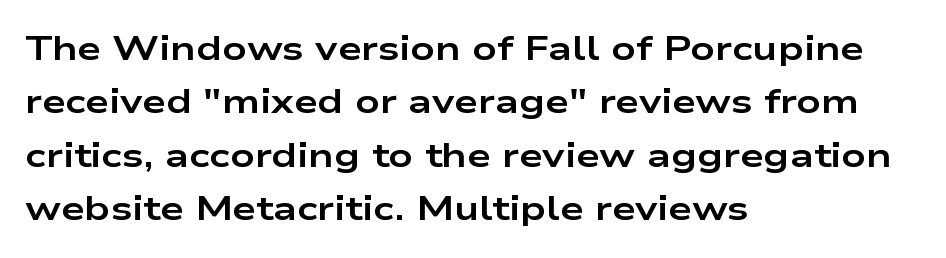
The image shows 34 px bold, wide sans-serif type, upright; set left-aligned, normal line spacing (1.57x), normal letter spacing, not underlined; low stroke contrast and a medium x-height.
